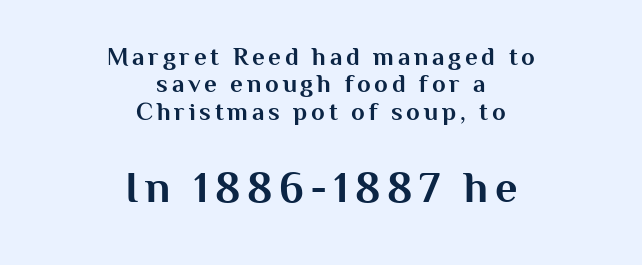
Q: Is the text bold? A: Yes.
Q: Is the text italic (slanted)? A: No, it is upright.
Q: Is the typeface a serif or a sans-serif typeface? A: Sans-serif.
Q: Is the text underlined? A: No.
Q: How is the paragraph aligned? A: Centered.
Q: Is the spacing between lines tight, normal or loose? A: Tight.
Q: Which block of text is set in a larger size, the first (top) or the second (bottom)? A: The second (bottom) one.
Q: Width (condensed, normal, or wide)? A: Normal.
Q: Stroke contrast? A: Medium.
Q: x-height? A: Medium.
Q: Monospaced? A: No.
